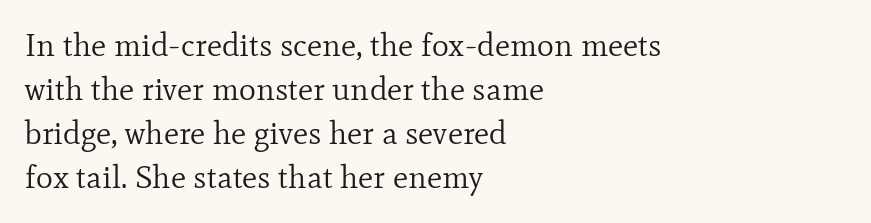
{"serif": "yes", "italic": "no", "bold": "no", "weight": "regular", "width": "normal", "stroke_contrast": "low", "x_height": "small", "monospaced": "no", "underline": "no", "align": "left", "line_spacing": "normal", "line_spacing_ratio": 1.38, "letter_spacing": "normal", "letter_spacing_em": 0.0, "glyph_px": 32}
